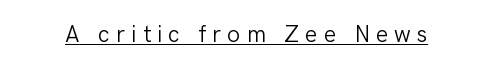
Q: Is the text bold? A: No.
Q: Is the text italic (slanted)? A: No, it is upright.
Q: Is the text underlined? A: Yes.
Q: Is the spacing between letters normal or unusually wide? A: Unusually wide.
